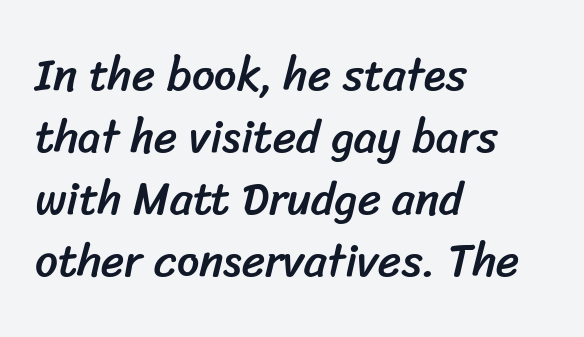
Q: Is the typeface a serif or a sans-serif typeface? A: Sans-serif.
Q: Is the text underlined? A: No.
Q: How is the paragraph aligned? A: Left-aligned.
Q: Is the spacing between letters normal or unusually wide? A: Normal.
Q: Is the spacing between lines tight, normal or loose? A: Normal.
Q: Width (condensed, normal, or wide)? A: Normal.
Q: Stroke contrast? A: Low.
Q: x-height? A: Medium.
Q: Monospaced? A: No.
